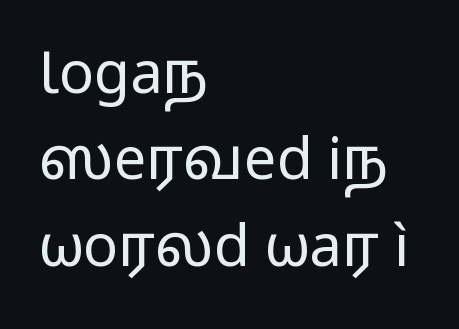
{"serif": "no", "italic": "no", "bold": "no", "weight": "regular", "width": "wide", "stroke_contrast": "low", "x_height": "medium", "monospaced": "no", "underline": "no", "align": "left", "line_spacing": "normal", "line_spacing_ratio": 1.49, "letter_spacing": "normal", "letter_spacing_em": 0.0, "glyph_px": 58}
